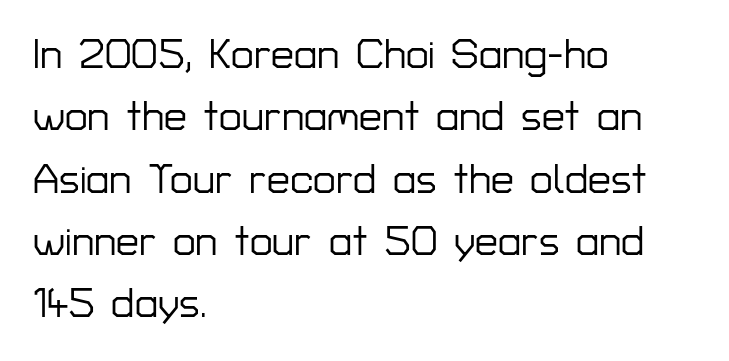
{"serif": "no", "italic": "no", "width": "normal", "stroke_contrast": "low", "x_height": "medium", "monospaced": "no", "underline": "no", "align": "left", "line_spacing": "normal", "line_spacing_ratio": 1.52, "letter_spacing": "normal", "letter_spacing_em": 0.0, "glyph_px": 41}
